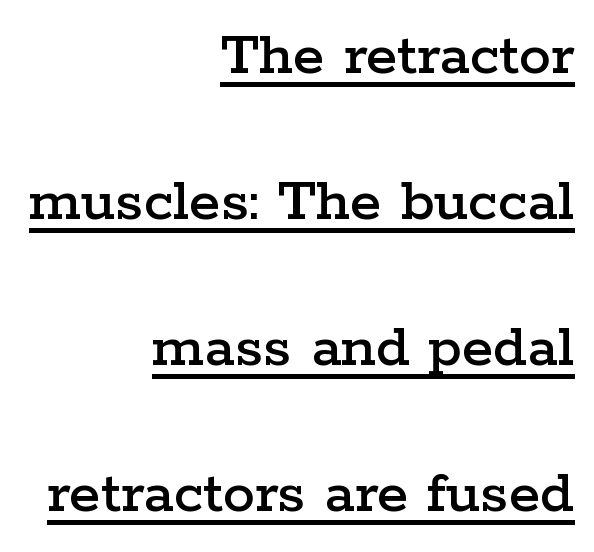
Q: Is the text italic (slanted)? A: No, it is upright.
Q: Is the typeface a serif or a sans-serif typeface? A: Serif.
Q: Is the text underlined? A: Yes.
Q: How is the paragraph aligned? A: Right-aligned.
Q: Is the spacing between letters normal or unusually wide? A: Normal.
Q: Is the spacing between lines tight, normal or loose? A: Loose.
Q: Width (condensed, normal, or wide)? A: Wide.
Q: Stroke contrast? A: Low.
Q: x-height? A: Medium.
Q: Monospaced? A: No.
